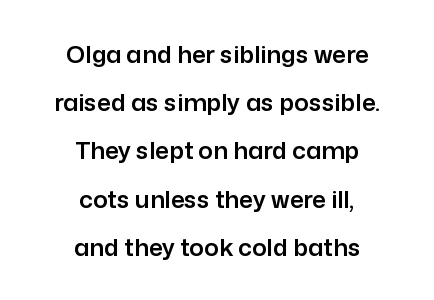
Inter-character spacing is left at the font's built-in metrics. Ordinary non-slanted type is in use. Decoration check: the copy has no underline. The paragraph shown floats in the horizontal middle.
